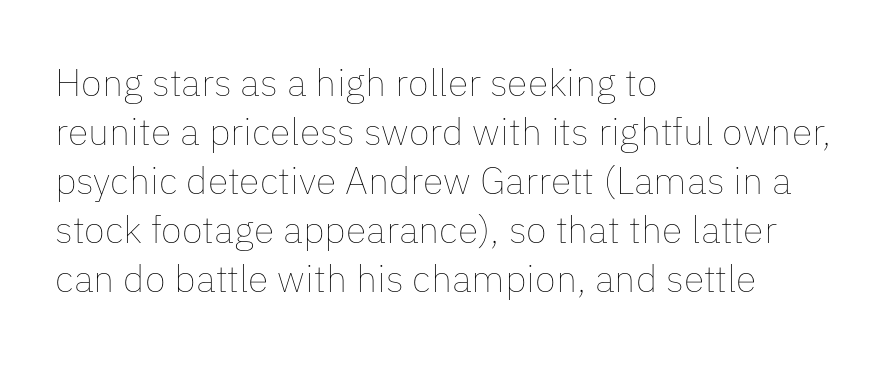
{"italic": "no", "bold": "no", "weight": "thin", "width": "normal", "stroke_contrast": "low", "x_height": "medium", "monospaced": "no", "underline": "no", "align": "left", "line_spacing": "normal", "line_spacing_ratio": 1.29, "letter_spacing": "normal", "letter_spacing_em": 0.0, "glyph_px": 38}
